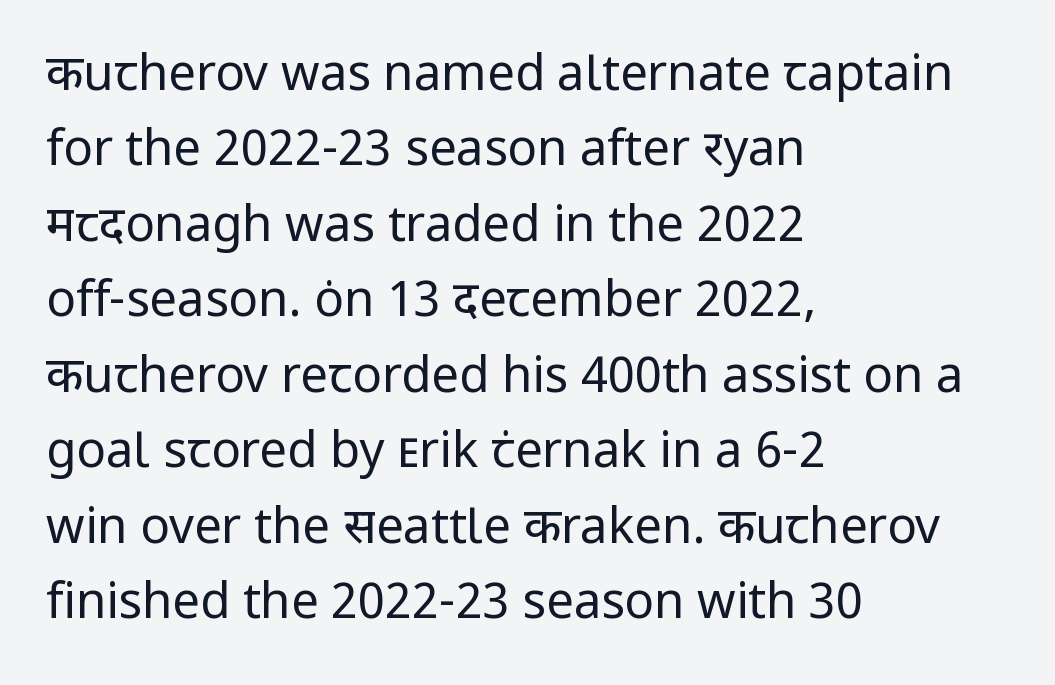
Weight class: somewhere from thin through regular. Each word holds together tightly as a unit, with standard inter-letter gaps. Note the varied advance widths — an 'i' is clearly narrower than an 'm'. Nobody drew a line under any word here. The space between consecutive lines is moderate. Left-aligned paragraph, ragged on the right.
